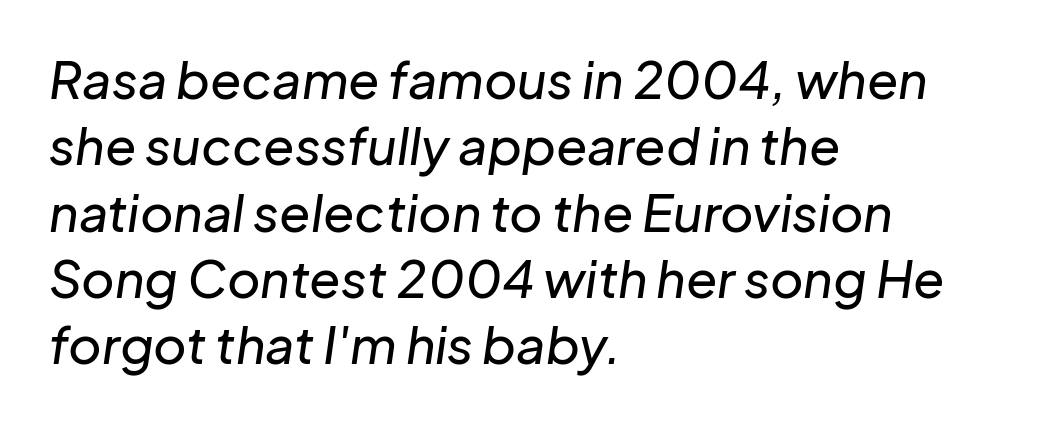
Q: Is the text italic (slanted)? A: Yes, it leans right by about 8 degrees.
Q: Is the text underlined? A: No.
Q: How is the paragraph aligned? A: Left-aligned.
Q: Is the spacing between letters normal or unusually wide? A: Normal.
Q: Is the spacing between lines tight, normal or loose? A: Normal.
Q: Width (condensed, normal, or wide)? A: Normal.
Q: Stroke contrast? A: Low.
Q: x-height? A: Medium.
Q: Monospaced? A: No.
